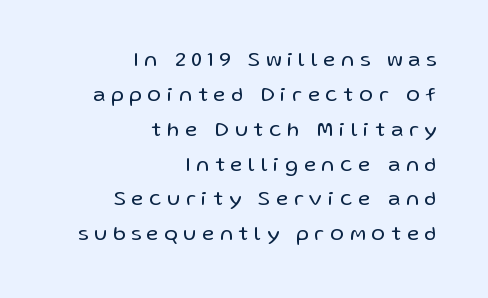
{"italic": "no", "bold": "no", "underline": "no", "align": "right", "line_spacing": "normal", "line_spacing_ratio": 1.66, "letter_spacing": "wide", "letter_spacing_em": 0.28, "glyph_px": 21}
